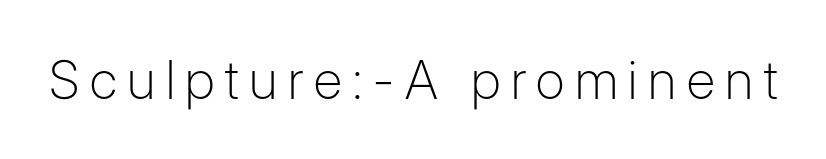
The letters stand straight up with perfectly vertical stems. Each letter keeps its own natural width here, so spacing adapts to shape. The characters display no serif detailing; their extremities are plain. The passage shown is not underscored anywhere. Someone cranked the tracking dial way up on this one.
